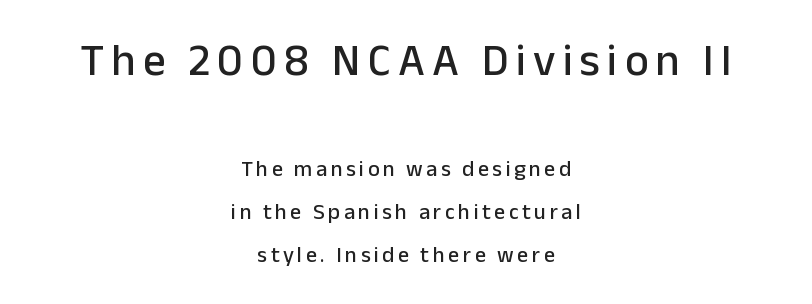
Layout note: lines centered. Interline gaps are noticeably wide in this sample. Designer's note — italics off, roman on. Only glyphs here, with clear space below each row.
